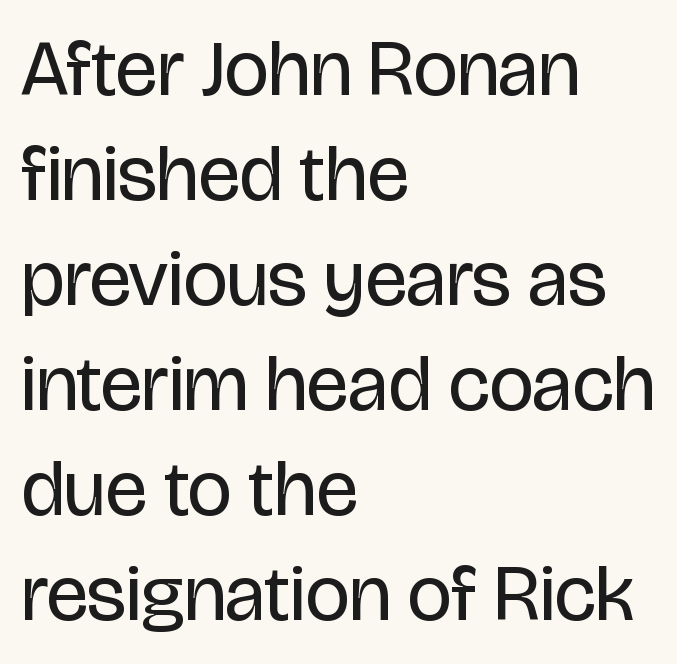
The image shows 79 px regular-weight, condensed sans-serif type, upright; set left-aligned, normal line spacing (1.33x), normal letter spacing, not underlined; low stroke contrast and a large x-height.
